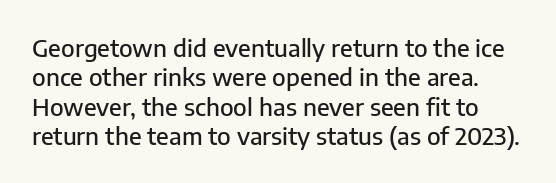
Q: Is the text italic (slanted)? A: No, it is upright.
Q: Is the text underlined? A: No.
Q: Is the spacing between letters normal or unusually wide? A: Normal.
